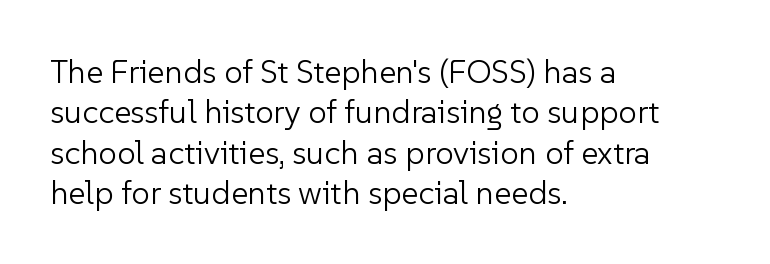
Q: Is the text bold? A: No.
Q: Is the text italic (slanted)? A: No, it is upright.
Q: Is the typeface a serif or a sans-serif typeface? A: Sans-serif.
Q: Is the text underlined? A: No.
Q: How is the paragraph aligned? A: Left-aligned.
Q: Is the spacing between letters normal or unusually wide? A: Normal.
Q: Width (condensed, normal, or wide)? A: Normal.
Q: Stroke contrast? A: Low.
Q: x-height? A: Medium.
Q: Monospaced? A: No.
